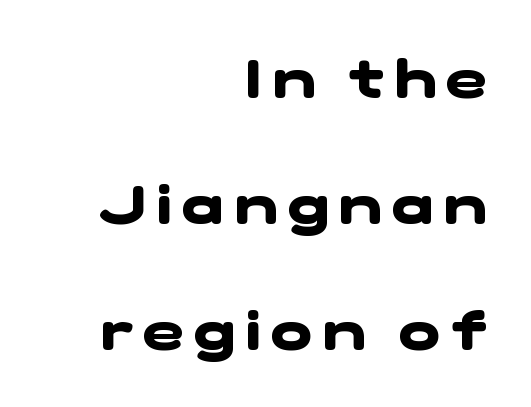
A bare baseline throughout the passage. Observe the absence of serifs on each vertical stroke in this sample. Vertically, the passage feels expansive, rows floating well apart. You could not count columns in this text — the font is proportionally spaced.
